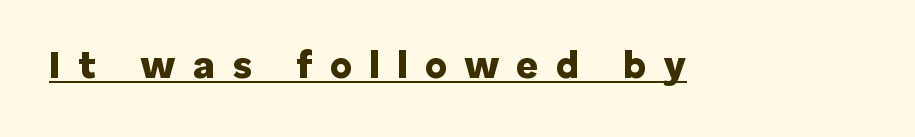
The image shows 38 px heavy sans-serif type, upright; set unusually wide letter spacing (+0.45 em), underlined; low stroke contrast and a medium x-height.
